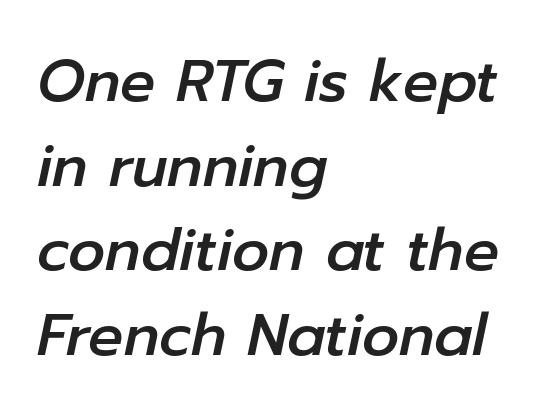
Q: Is the text italic (slanted)? A: Yes, it leans right by about 12 degrees.
Q: Is the text underlined? A: No.
Q: How is the paragraph aligned? A: Left-aligned.
Q: Is the spacing between letters normal or unusually wide? A: Normal.
Q: Is the spacing between lines tight, normal or loose? A: Normal.
Q: Width (condensed, normal, or wide)? A: Normal.
Q: Stroke contrast? A: Low.
Q: x-height? A: Medium.
Q: Monospaced? A: No.
